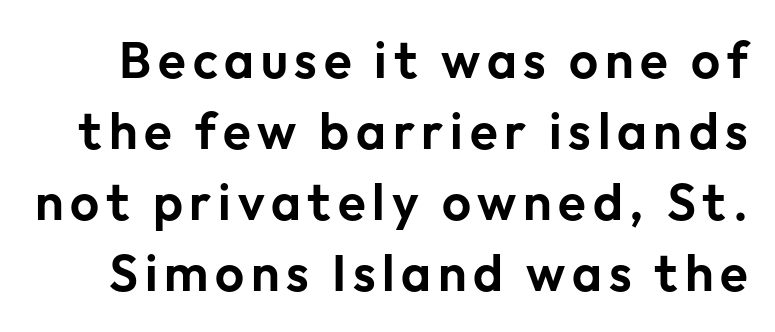
Q: Is the text italic (slanted)? A: No, it is upright.
Q: Is the typeface a serif or a sans-serif typeface? A: Sans-serif.
Q: Is the text underlined? A: No.
Q: Is the spacing between lines tight, normal or loose? A: Normal.
Q: Width (condensed, normal, or wide)? A: Normal.
Q: Stroke contrast? A: Low.
Q: x-height? A: Medium.
Q: Monospaced? A: No.
